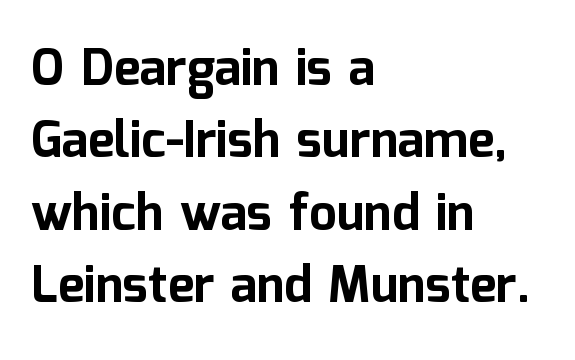
{"serif": "no", "italic": "no", "bold": "yes", "weight": "bold", "width": "normal", "stroke_contrast": "low", "x_height": "medium", "monospaced": "no", "underline": "no", "align": "left", "line_spacing": "normal", "line_spacing_ratio": 1.45, "letter_spacing": "normal", "letter_spacing_em": 0.0, "glyph_px": 50}
